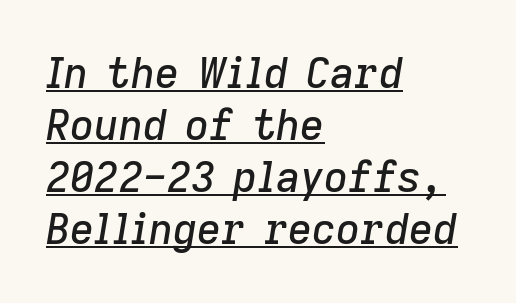
The passage shown has conventional tracking throughout. The compositor pushed each line to the left boundary. A baseline rule has been typeset under these characters. Notice how the stems are inclined rather than vertical — that's the hallmark of italics. Do the characters align in a grid? No, the font is proportional.
